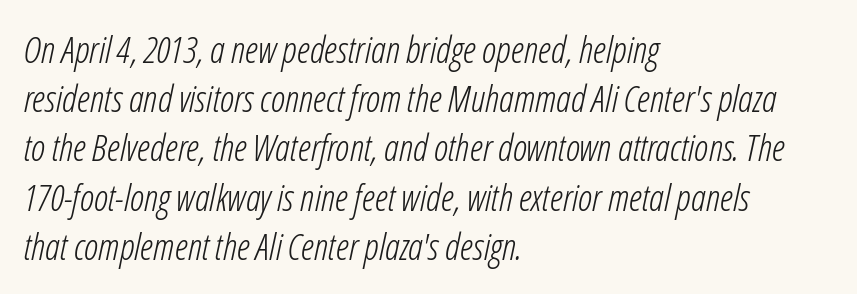
{"italic": "yes", "lean": "right", "slant_degrees": 12, "bold": "no", "weight": "light", "width": "condensed", "stroke_contrast": "low", "x_height": "medium", "monospaced": "no", "underline": "no", "align": "left", "line_spacing": "normal", "line_spacing_ratio": 1.33, "letter_spacing": "normal", "letter_spacing_em": 0.0, "glyph_px": 37}
